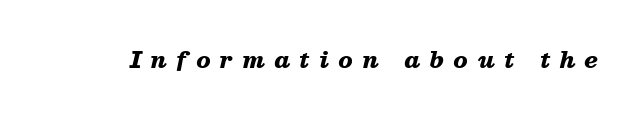
Q: Is the text bold? A: Yes.
Q: Is the text italic (slanted)? A: Yes, it leans right by about 13 degrees.
Q: Is the text underlined? A: No.
Q: Is the spacing between letters normal or unusually wide? A: Unusually wide.
